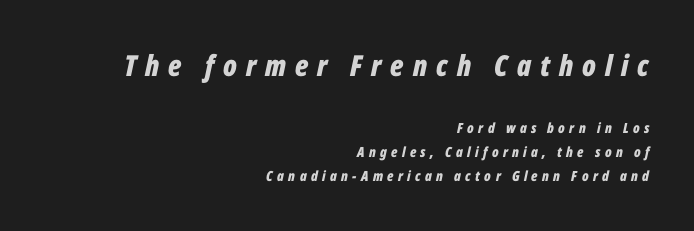
The specimen omits any rule beneath the text block's lines. The initial chunk of copy outweighs the following chunk in type size. Substantial extra tracking has been applied to these lines. When letters slant like this, we call the style italic. The face used here has the dense, thick strokes of a bold.
